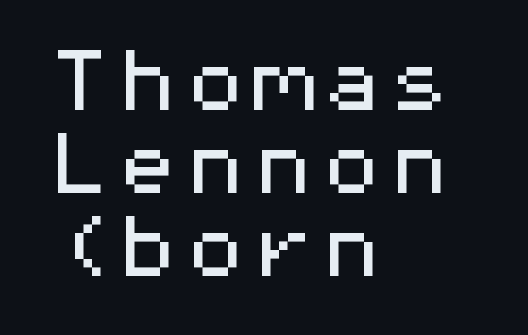
Note the uniform advance width — an 'i' takes as much space as an 'm'. Observe the ordinary spacing: letters are neighbours, not strangers. The text was rendered using a sans face with plain stroke endings. Has an underline been added? It has not. It's the straight-up-and-down kind of type. In CSS terms this would be text-align: left.
